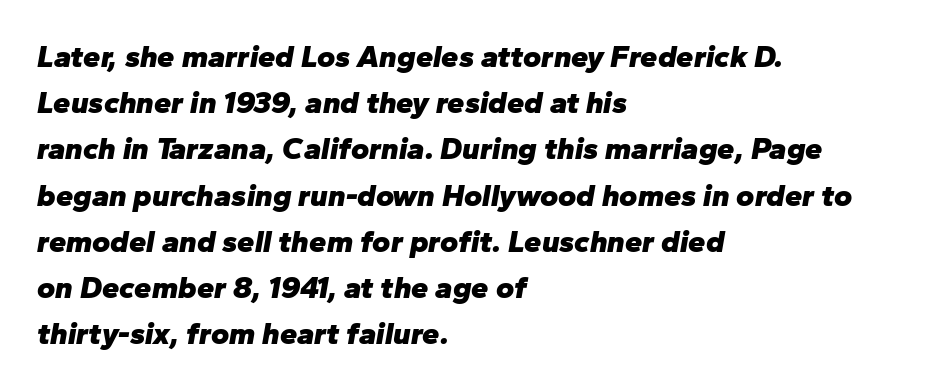
The image shows 31 px heavy type, italic (leaning right); set left-aligned, normal line spacing (1.49x), normal letter spacing, not underlined; low stroke contrast and a medium x-height.
